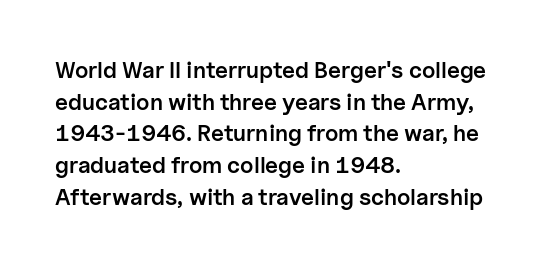
The image shows 23 px text type, upright; set left-aligned, normal line spacing (1.38x), normal letter spacing, not underlined.
